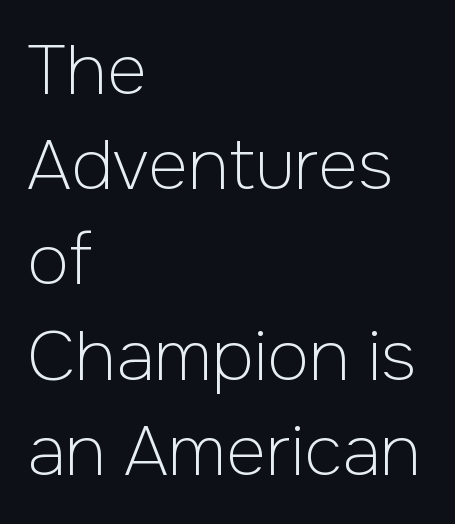
The image shows 69 px light sans-serif type, upright; set left-aligned, normal line spacing (1.38x), normal letter spacing, not underlined; low stroke contrast and a medium x-height.
